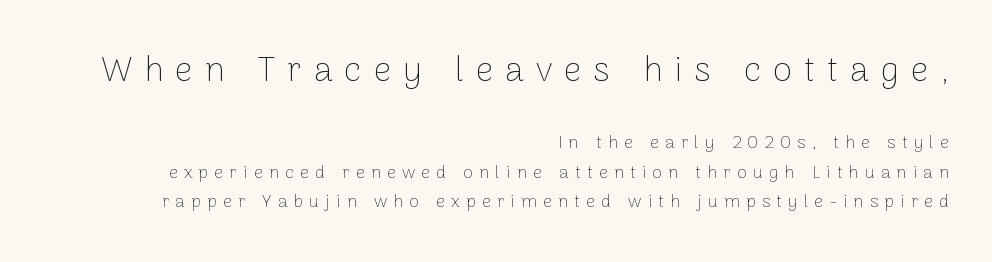
The image shows 35 px thin sans-serif type, upright; set right-aligned, normal line spacing (1.64x), unusually wide letter spacing (+0.34 em), not underlined; the first (top) block is 1.94x larger; low stroke contrast and a medium x-height.
